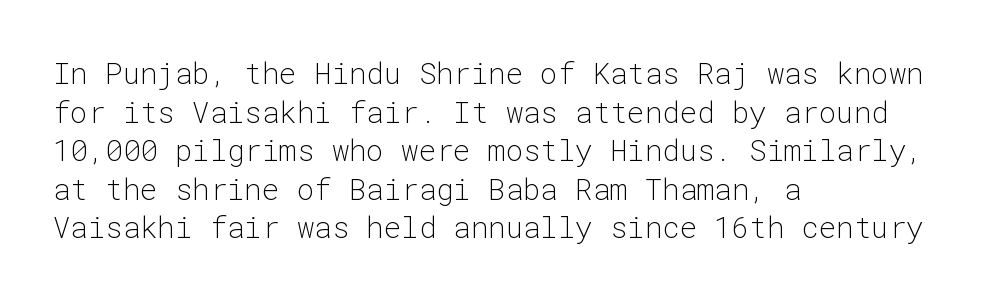
Each letter, wide or thin by design, is forced into the same width here. The rendering keeps characters at their native spacing. The rendering shows plain stroke endings on the letterforms — a sans-serif design. The letterforms sit at book weight or below. Line beginnings align vertically; line endings do not.
